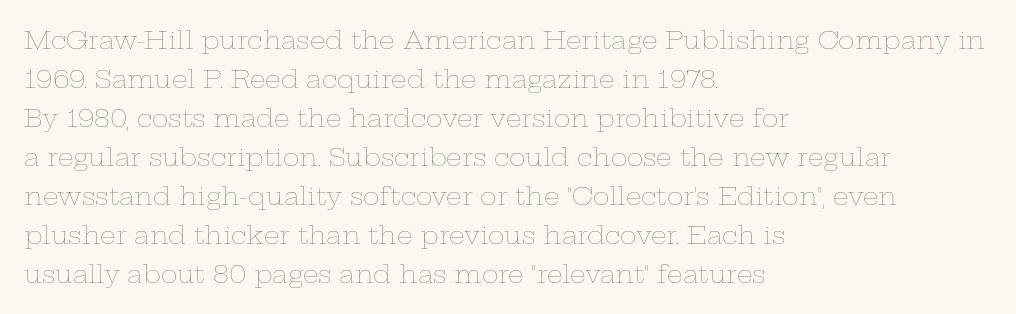
The space between consecutive lines is moderate. In terms of letterspacing, this is plain default setting. This rendering features lettering with no underline. Is the stroke heavy? The answer is a plain regular-or-lighter.
